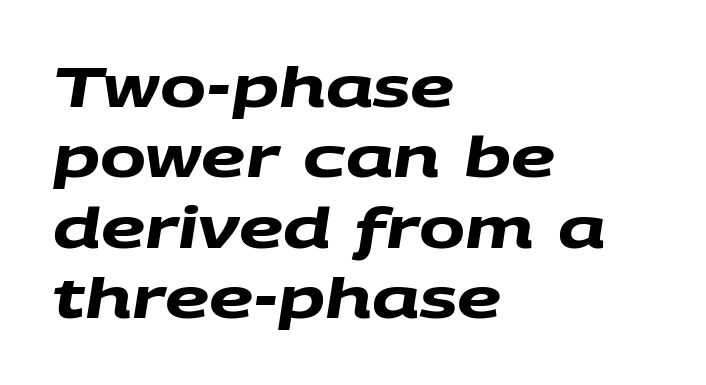
{"serif": "no", "bold": "yes", "weight": "heavy", "width": "wide", "stroke_contrast": "medium", "x_height": "large", "monospaced": "no", "underline": "no", "align": "left", "line_spacing": "normal", "line_spacing_ratio": 1.28, "letter_spacing": "normal", "letter_spacing_em": 0.0, "glyph_px": 55}
